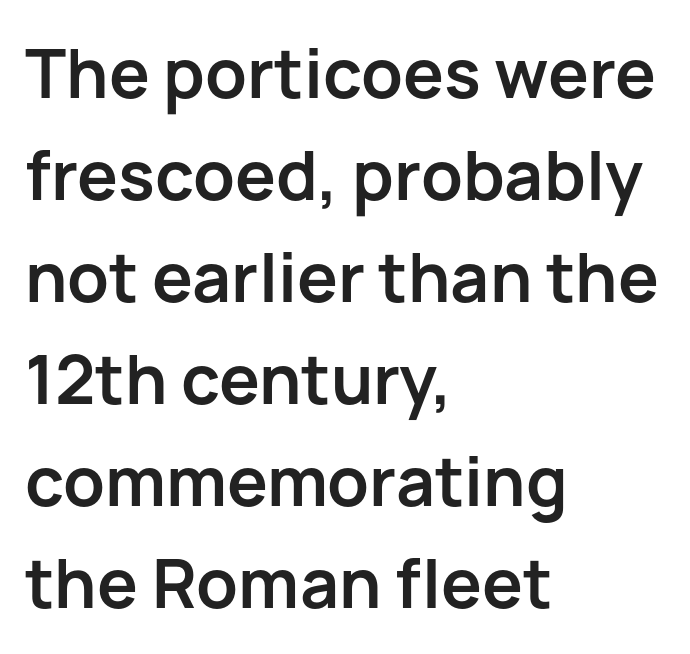
The string is rendered with underlining switched off. The typeface chosen for these lines omits serifs. This rendering uses left alignment, leaving the right contour irregular. How are the letters spaced? Ordinarily, with no added tracking. The rendering uses a bold face; every stroke is thick and dark. Varying glyph widths throughout — classic text-font behaviour.
